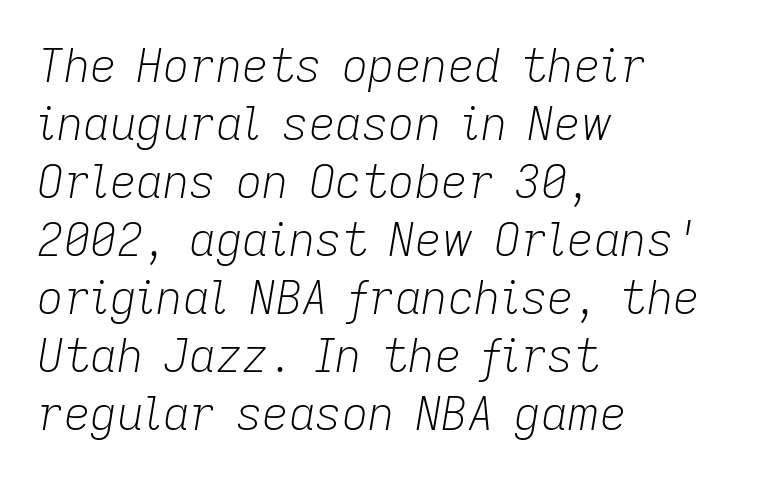
{"italic": "yes", "lean": "right", "slant_degrees": 9, "bold": "no", "weight": "light", "width": "normal", "stroke_contrast": "low", "x_height": "medium", "monospaced": "no", "underline": "no", "align": "left", "line_spacing": "normal", "line_spacing_ratio": 1.26, "letter_spacing": "normal", "letter_spacing_em": 0.0, "glyph_px": 46}
